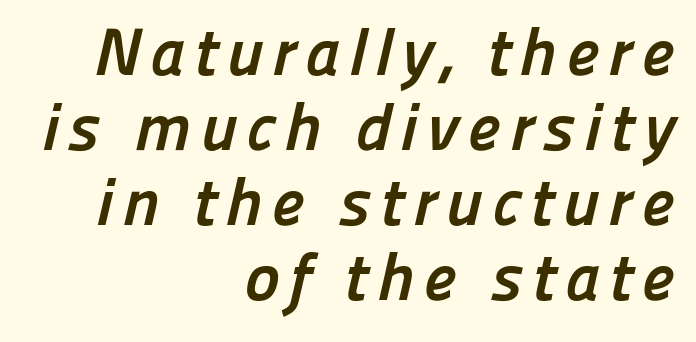
Rows of type sit shoulder to shoulder in the vertical direction. The gap between lines stays unmarked. Does the type have serifs? No, each stem ends abruptly. A student would call this right alignment; a typographer would say flush right, rag left. Here the designer chose a conventional face with non-uniform glyph widths. A dark, heavy texture on the line: the type is bold.
